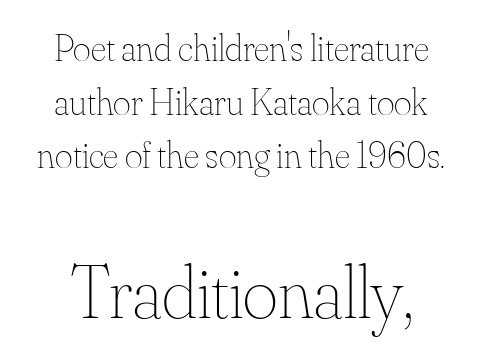
Q: Is the text bold? A: No.
Q: Is the text italic (slanted)? A: No, it is upright.
Q: Is the text underlined? A: No.
Q: Is the spacing between letters normal or unusually wide? A: Normal.
Q: Is the spacing between lines tight, normal or loose? A: Normal.
Q: Which block of text is set in a larger size, the first (top) or the second (bottom)? A: The second (bottom) one.
Q: Width (condensed, normal, or wide)? A: Normal.
Q: Stroke contrast? A: Medium.
Q: x-height? A: Small.
Q: Monospaced? A: No.
